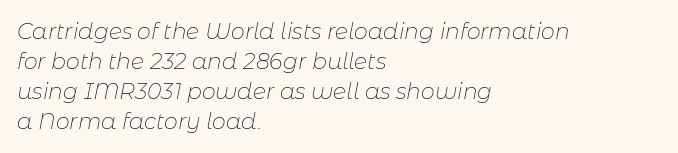
The passage shown has conventional tracking throughout. The rendering uses a moderate line-height, typical for paragraphs. Every character sits at an angle, as italics do. This reads as an unemphasized weight, regular at the heaviest. The text block is weighted toward the left margin, trailing off unevenly rightward.
